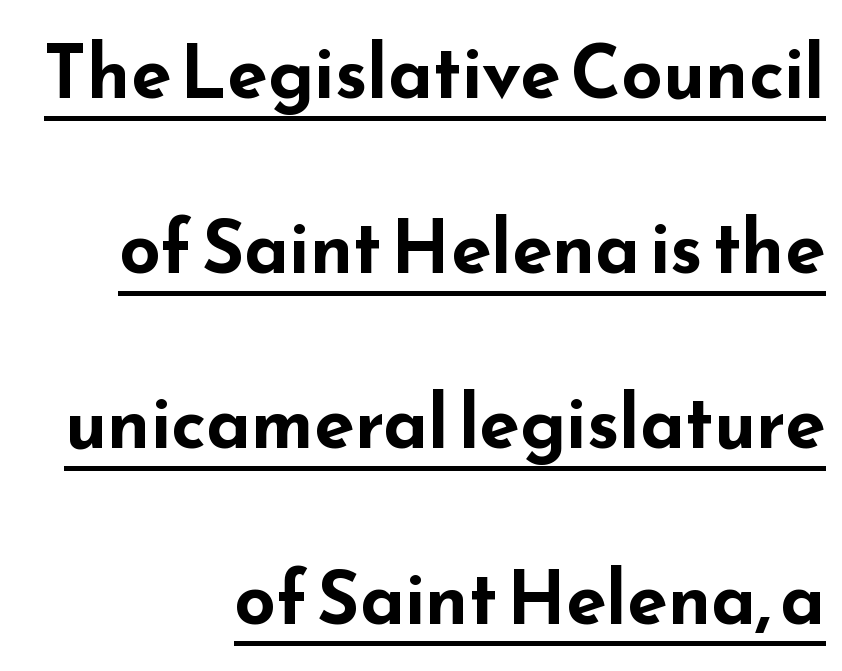
The image shows 73 px bold, wide sans-serif type, upright; set right-aligned, loose line spacing (2.4x), normal letter spacing, underlined; low stroke contrast and a small x-height.
